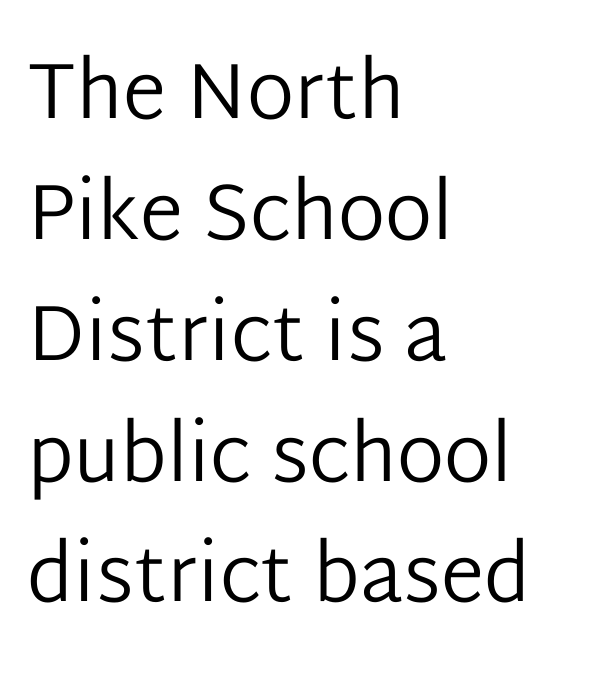
The image shows 79 px regular-weight sans-serif type, upright; set left-aligned, normal line spacing (1.53x), normal letter spacing, not underlined; low stroke contrast and a medium x-height.
